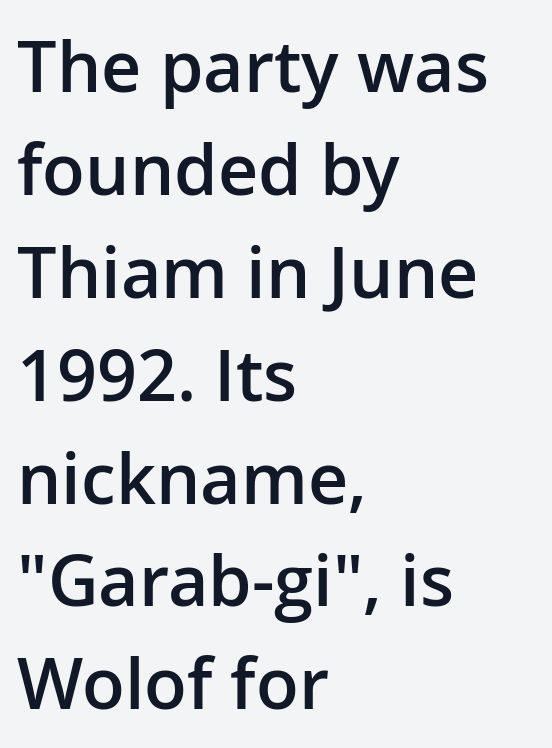
The image shows 70 px semibold sans-serif type, upright; set left-aligned, normal line spacing (1.47x), normal letter spacing, not underlined; low stroke contrast and a medium x-height.
